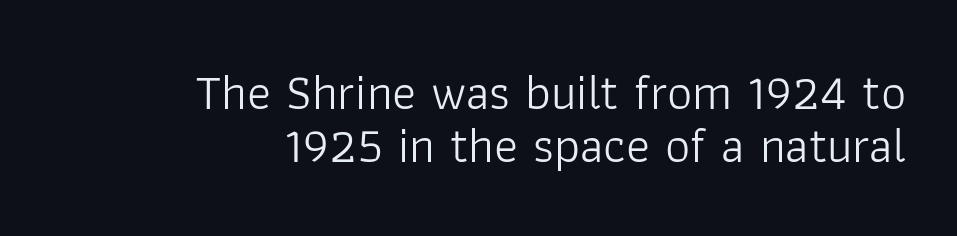
The type sits square on the baseline with zero lean. Looks like regular typesetting: each glyph gets only the width it needs. No extra tracking has been applied to these lines. The specimen omits any rule beneath the text block's lines.
